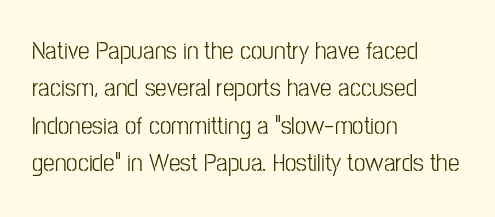
Is the letter spacing exaggerated? No — it looks like the ordinary default. This block has exactly the height ordinary leading produces. This is the regular roman posture of the typeface. Weight: not bold — regular or lighter.
